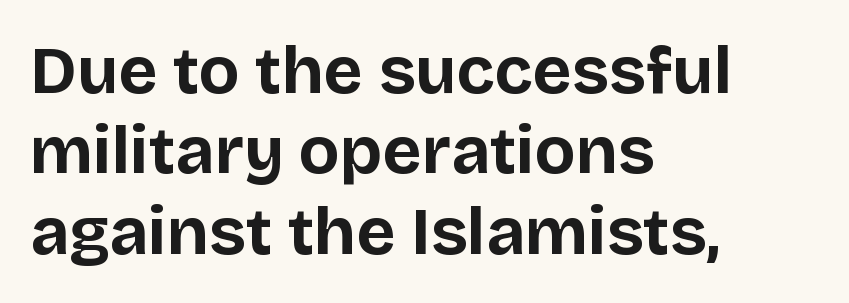
These lines are set flush left with a ragged right edge. A typesetter would call this proportional, since set widths differ per character. Posture: upright roman. The letters carry no serifs — their stems end cleanly without finishing strokes. The string is rendered with underlining switched off.
